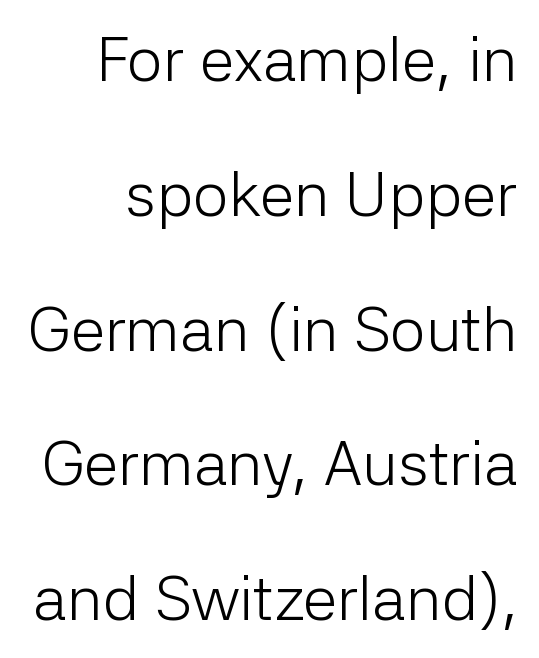
How would I describe the line gaps? Wide and relaxed. Spacing verdict: proportional, widths tailored to each character. Weight: regular or lighter. Here the glyphs are tracked normally, forming tight word shapes.
